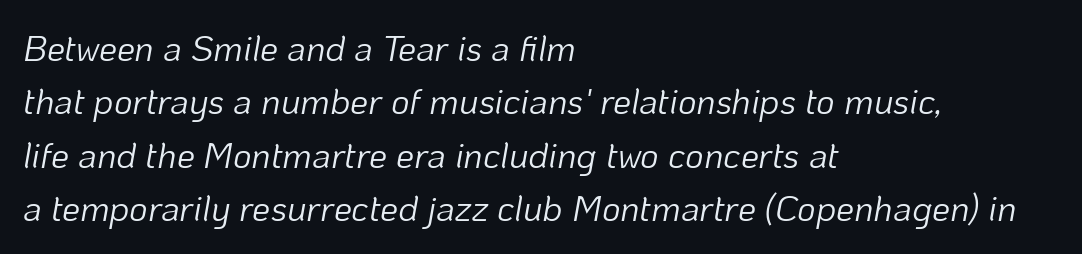
A typesetter would call this proportional, since set widths differ per character. Slant detected: the letters are inclined. The specimen omits any rule beneath the text block's lines. Is the letter spacing exaggerated? No — it looks like the ordinary default. These lines are set flush left with a ragged right edge.
